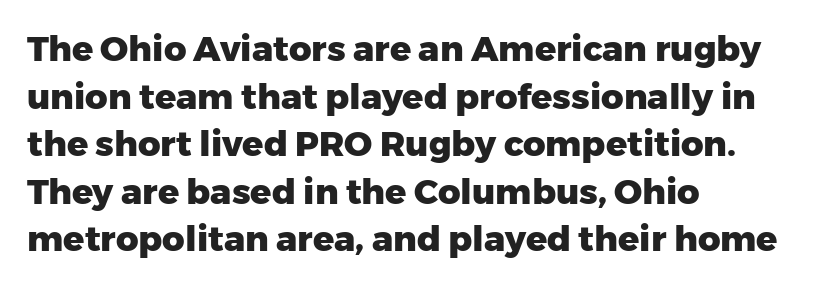
{"serif": "no", "italic": "no", "bold": "yes", "weight": "heavy", "width": "normal", "stroke_contrast": "low", "x_height": "medium", "monospaced": "no", "underline": "no", "align": "left", "line_spacing": "normal", "line_spacing_ratio": 1.36, "letter_spacing": "normal", "letter_spacing_em": 0.0, "glyph_px": 35}
